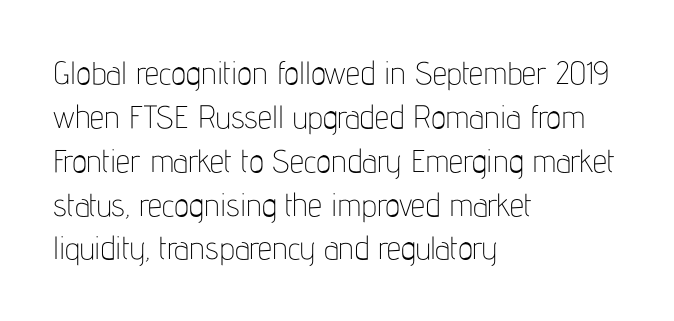
Q: Is the text bold? A: No.
Q: Is the text italic (slanted)? A: No, it is upright.
Q: Is the typeface a serif or a sans-serif typeface? A: Sans-serif.
Q: Is the text underlined? A: No.
Q: How is the paragraph aligned? A: Left-aligned.
Q: Is the spacing between letters normal or unusually wide? A: Normal.
Q: Is the spacing between lines tight, normal or loose? A: Normal.
Q: Width (condensed, normal, or wide)? A: Condensed.
Q: Stroke contrast? A: Low.
Q: x-height? A: Medium.
Q: Monospaced? A: No.
